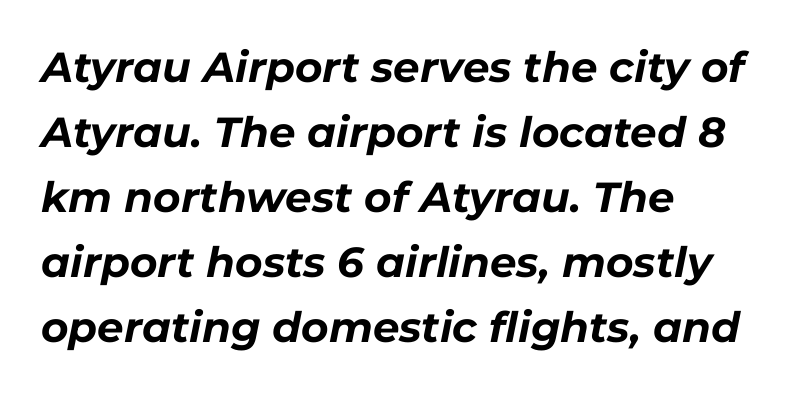
{"italic": "yes", "lean": "right", "slant_degrees": 11, "bold": "yes", "weight": "bold", "width": "normal", "stroke_contrast": "low", "x_height": "medium", "monospaced": "no", "underline": "no", "align": "left", "line_spacing": "normal", "line_spacing_ratio": 1.55, "letter_spacing": "normal", "letter_spacing_em": 0.0, "glyph_px": 42}
